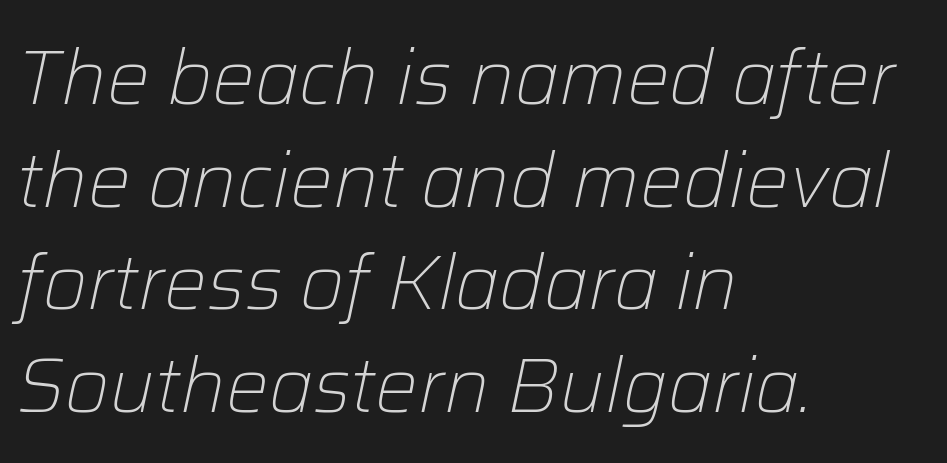
No word sits above an underline. In terms of leading, this rendering sits right in the middle. Stroke thickness stays within the range of a standard reading face or lighter. The typesetter chose a ragged-right arrangement here. These lines keep a tight, regular rhythm from letter to letter.
